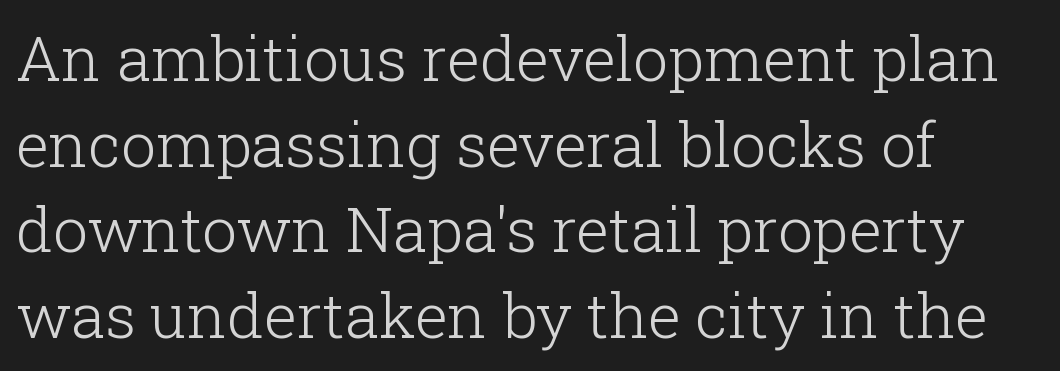
Stem width sits at or under what a default text font uses. Do the characters align in a grid? No, the font is proportional. The glyphs are unaccompanied by any horizontal stroke below them. The characters display serif detailing at their extremities.
